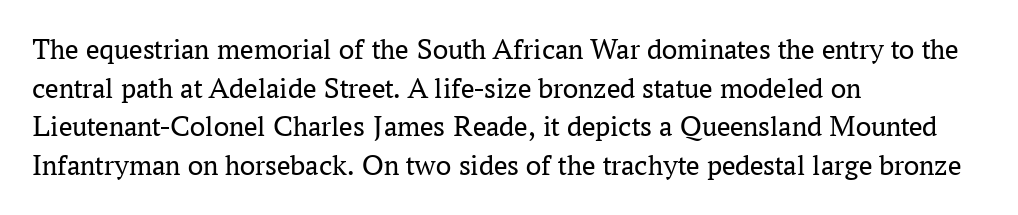
Q: Is the text bold? A: No.
Q: Is the text italic (slanted)? A: No, it is upright.
Q: Is the typeface a serif or a sans-serif typeface? A: Serif.
Q: Is the text underlined? A: No.
Q: How is the paragraph aligned? A: Left-aligned.
Q: Is the spacing between letters normal or unusually wide? A: Normal.
Q: Is the spacing between lines tight, normal or loose? A: Normal.
Q: Width (condensed, normal, or wide)? A: Normal.
Q: Stroke contrast? A: Medium.
Q: x-height? A: Medium.
Q: Monospaced? A: No.
